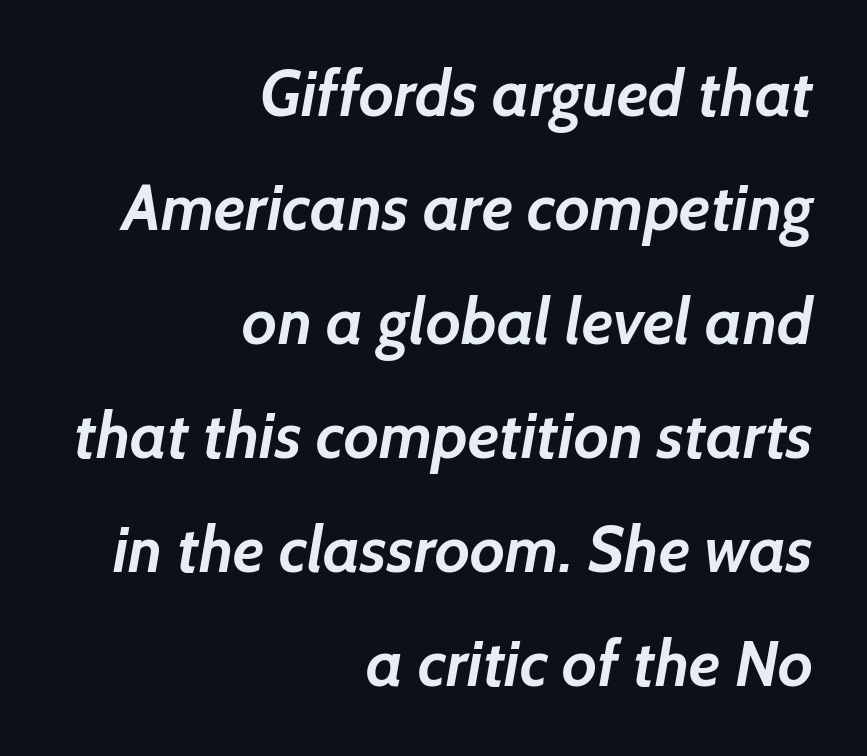
In CSS terms this would be text-align: right. Anything drawn beneath the words? Only blank space. Here the designer chose a conventional face with non-uniform glyph widths. Observe the absence of serifs on each vertical stroke in this sample.
